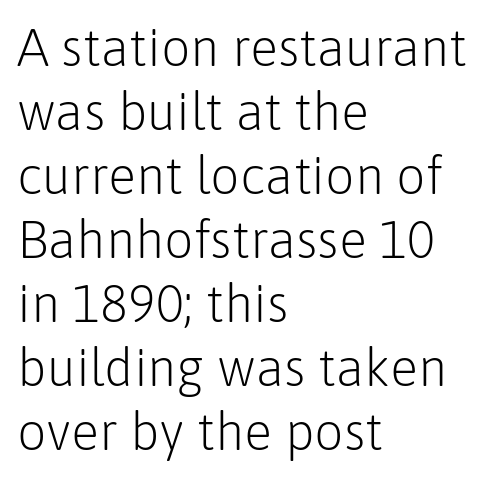
The image shows 52 px light sans-serif type, upright; set left-aligned, line spacing 1.23x, normal letter spacing, not underlined; low stroke contrast and a medium x-height.
